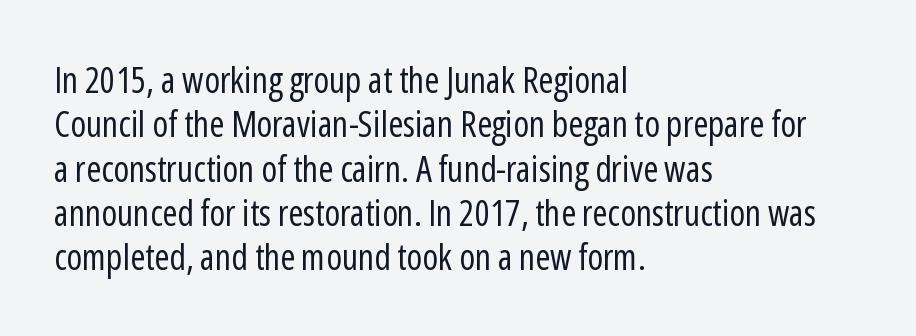
{"serif": "no", "italic": "no", "bold": "no", "weight": "regular", "width": "condensed", "stroke_contrast": "low", "x_height": "medium", "monospaced": "no", "underline": "no", "align": "left", "line_spacing_ratio": 1.23, "letter_spacing": "normal", "letter_spacing_em": 0.0, "glyph_px": 36}
